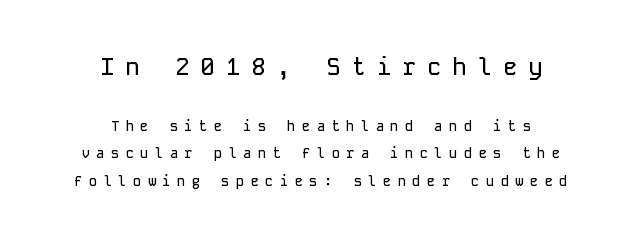
The space between consecutive lines is lavish. Words appear elongated and porous because spacing is wide. If you drew a line through each stem, it would be perfectly vertical. The text block is weighted toward neither margin, spreading evenly from the middle. Block one is the big one; block two sits smaller underneath.
